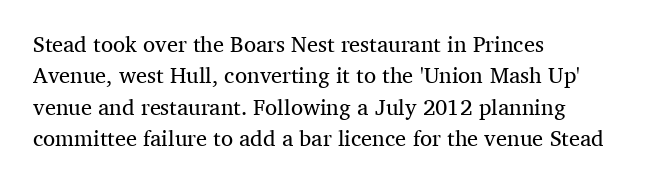
The image shows 22 px text type, upright; set left-aligned, normal line spacing (1.43x), normal letter spacing, not underlined.
